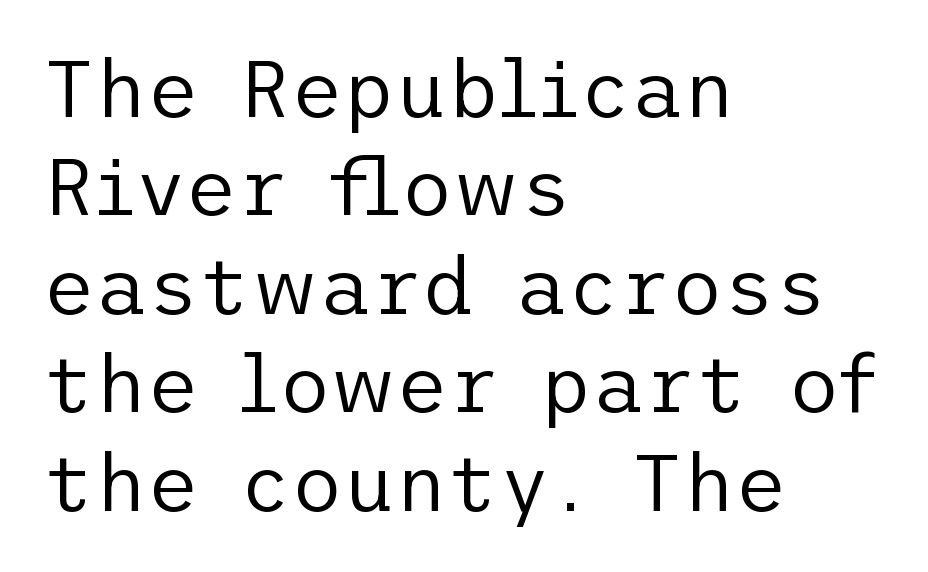
Q: Is the text bold? A: No.
Q: Is the text italic (slanted)? A: No, it is upright.
Q: Is the typeface a serif or a sans-serif typeface? A: Sans-serif.
Q: Is the text underlined? A: No.
Q: How is the paragraph aligned? A: Left-aligned.
Q: Is the spacing between letters normal or unusually wide? A: Normal.
Q: Width (condensed, normal, or wide)? A: Normal.
Q: Stroke contrast? A: Low.
Q: x-height? A: Medium.
